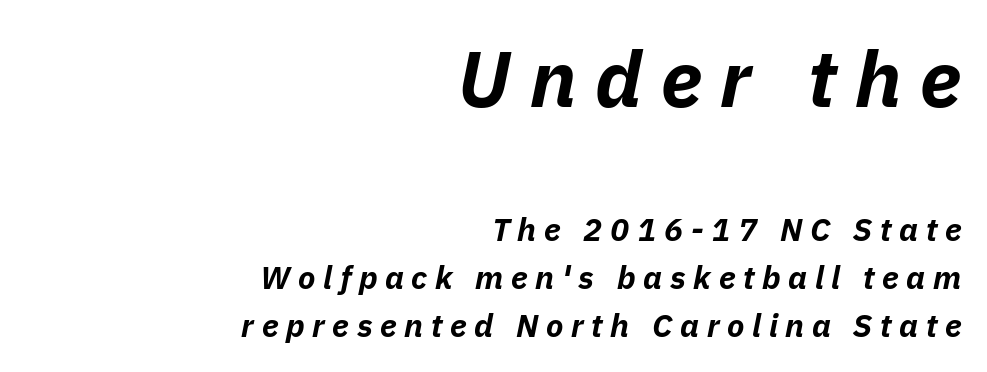
The rendering applies a slant to the glyphs. Size hierarchy here favors the leading block over the trailing one. Looks like regular typesetting: each glyph gets only the width it needs. The leading is moderate, giving the passage an even texture. Does the weight exceed regular? Yes, all the way to bold.
